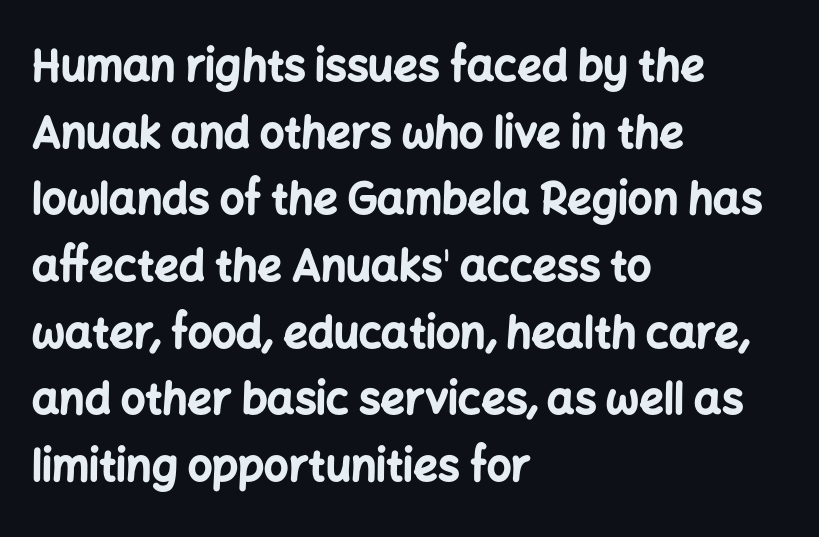
The image shows 43 px bold sans-serif type, upright; set left-aligned, normal line spacing (1.55x), normal letter spacing, not underlined; low stroke contrast and a medium x-height.
